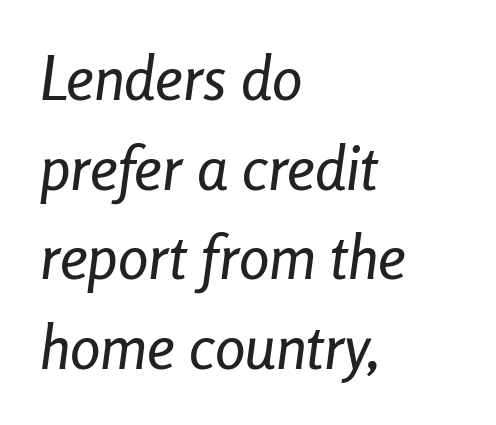
Q: Is the text italic (slanted)? A: Yes, it leans right by about 8 degrees.
Q: Is the text underlined? A: No.
Q: How is the paragraph aligned? A: Left-aligned.
Q: Is the spacing between letters normal or unusually wide? A: Normal.
Q: Is the spacing between lines tight, normal or loose? A: Normal.
Q: Width (condensed, normal, or wide)? A: Condensed.
Q: Stroke contrast? A: Low.
Q: x-height? A: Medium.
Q: Monospaced? A: No.
